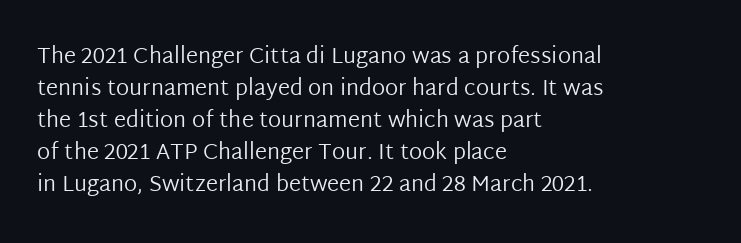
The image shows 22 px text type, upright; set left-aligned, normal line spacing (1.45x), normal letter spacing, not underlined.
